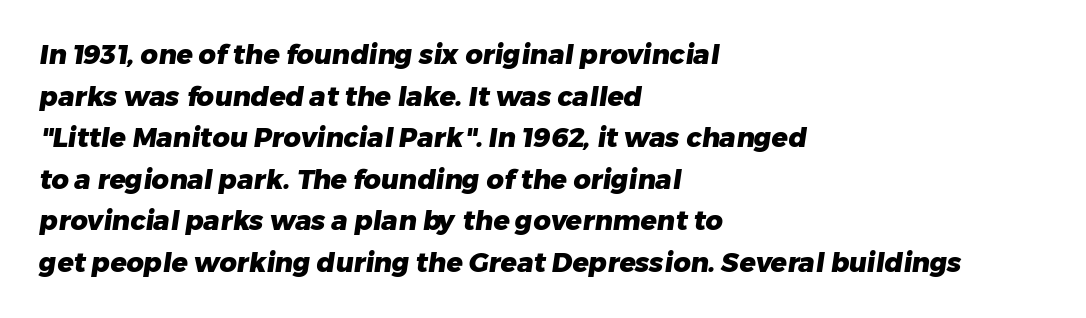
The rendering uses a moderate line-height, typical for paragraphs. Is the letter spacing exaggerated? No — it looks like the ordinary default. Nobody drew a line under any word here. How heavy is the stroke? Heavy — this is a bold.
